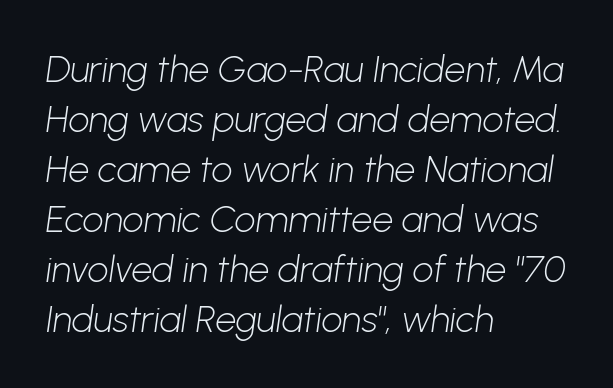
Q: Is the text bold? A: No.
Q: Is the typeface a serif or a sans-serif typeface? A: Sans-serif.
Q: Is the text underlined? A: No.
Q: How is the paragraph aligned? A: Left-aligned.
Q: Is the spacing between letters normal or unusually wide? A: Normal.
Q: Is the spacing between lines tight, normal or loose? A: Normal.
Q: Width (condensed, normal, or wide)? A: Normal.
Q: Stroke contrast? A: Low.
Q: x-height? A: Medium.
Q: Monospaced? A: No.
